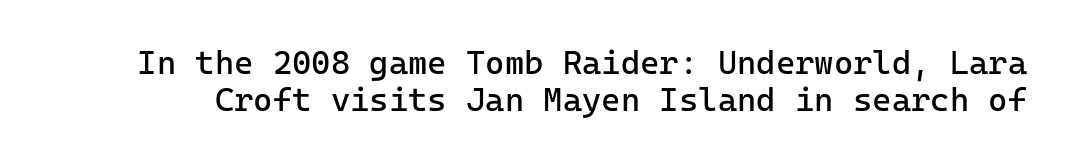
Q: Is the text bold? A: No.
Q: Is the text italic (slanted)? A: No, it is upright.
Q: Is the typeface a serif or a sans-serif typeface? A: Sans-serif.
Q: Is the text underlined? A: No.
Q: Is the spacing between letters normal or unusually wide? A: Normal.
Q: Is the spacing between lines tight, normal or loose? A: Tight.
Q: Width (condensed, normal, or wide)? A: Normal.
Q: Stroke contrast? A: Low.
Q: x-height? A: Medium.
Q: Monospaced? A: Yes.
